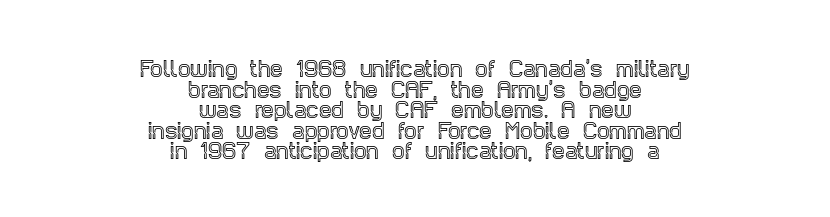
Does the copy run flush right? No — it is centered line by line. In terms of leading, this rendering errs on the cramped side. The string is rendered with underlining switched off. Upright lettering throughout.
